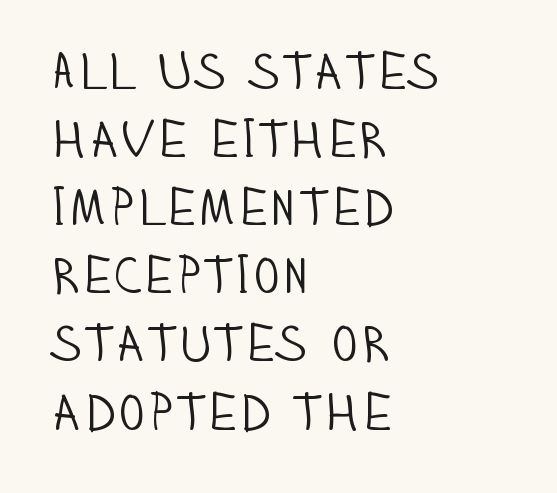
The image shows 52 px light, condensed sans-serif type, upright; set left-aligned, normal line spacing (1.31x), normal letter spacing, not underlined; low stroke contrast and a large x-height.
